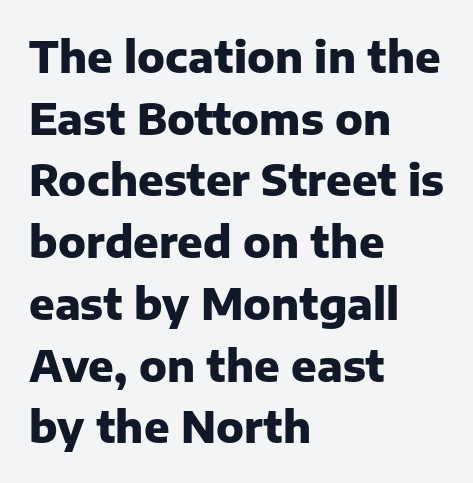
Q: Is the text bold? A: Yes.
Q: Is the text italic (slanted)? A: No, it is upright.
Q: Is the typeface a serif or a sans-serif typeface? A: Sans-serif.
Q: Is the text underlined? A: No.
Q: How is the paragraph aligned? A: Left-aligned.
Q: Is the spacing between letters normal or unusually wide? A: Normal.
Q: Is the spacing between lines tight, normal or loose? A: Normal.
Q: Width (condensed, normal, or wide)? A: Normal.
Q: Stroke contrast? A: Low.
Q: x-height? A: Medium.
Q: Monospaced? A: No.
